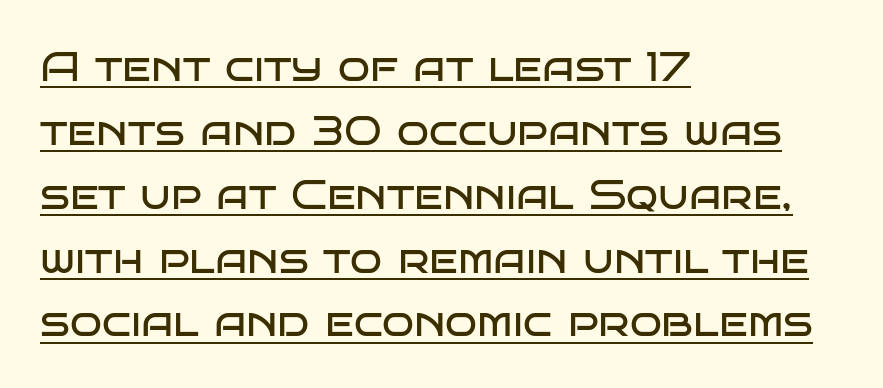
The image shows 42 px regular-weight, wide sans-serif type, upright; set left-aligned, normal line spacing (1.52x), normal letter spacing, underlined; low stroke contrast and a large x-height.
